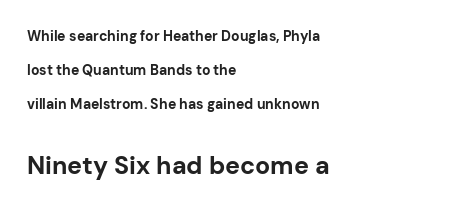
The image shows 25 px bold type, upright; set left-aligned, loose line spacing (2.44x), normal letter spacing, not underlined; the second (bottom) block is 1.79x larger.
